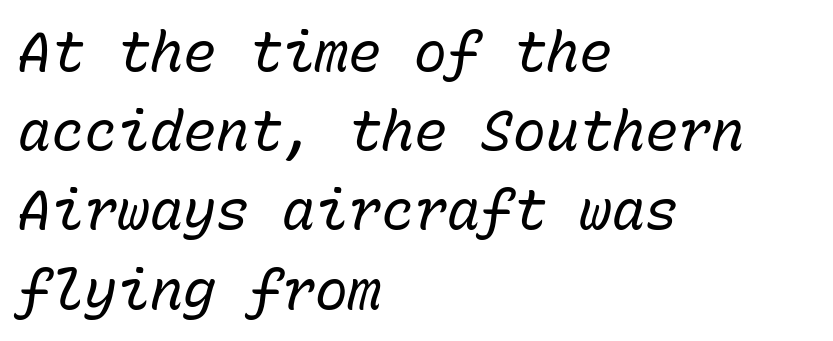
The image shows 55 px regular-weight type, italic (leaning right), monospaced; set left-aligned, normal line spacing (1.44x), normal letter spacing, not underlined; low stroke contrast and a medium x-height.
